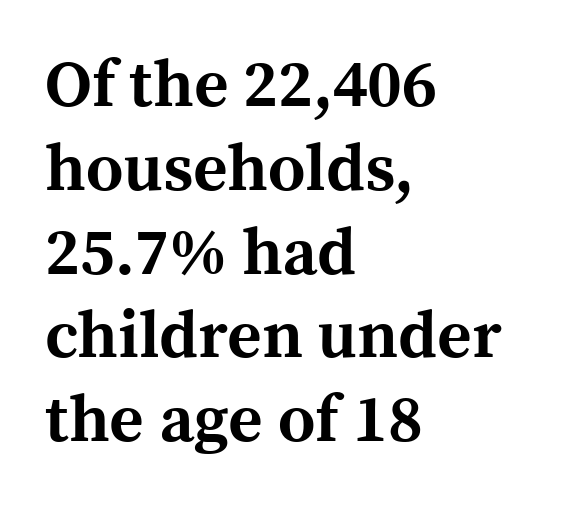
The image shows 66 px bold serif type, upright; set left-aligned, normal line spacing (1.27x), normal letter spacing, not underlined; a medium x-height.
